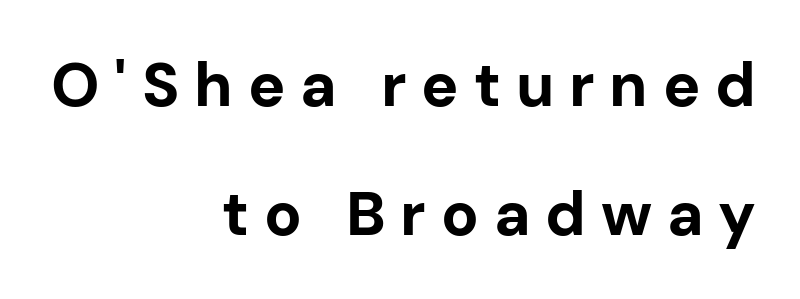
The face used here has the dense, thick strokes of a bold. The space beneath each line is pristine and unruled. You can tell from the bare stems that sans-serif type was used. Note the varied advance widths — an 'i' is clearly narrower than an 'm'. Ordinary non-slanted type is in use.
